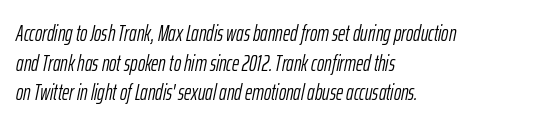
Q: Is the text bold? A: No.
Q: Is the text italic (slanted)? A: Yes, it leans right by about 12 degrees.
Q: Is the text underlined? A: No.
Q: How is the paragraph aligned? A: Left-aligned.
Q: Is the spacing between letters normal or unusually wide? A: Normal.
Q: Is the spacing between lines tight, normal or loose? A: Normal.
